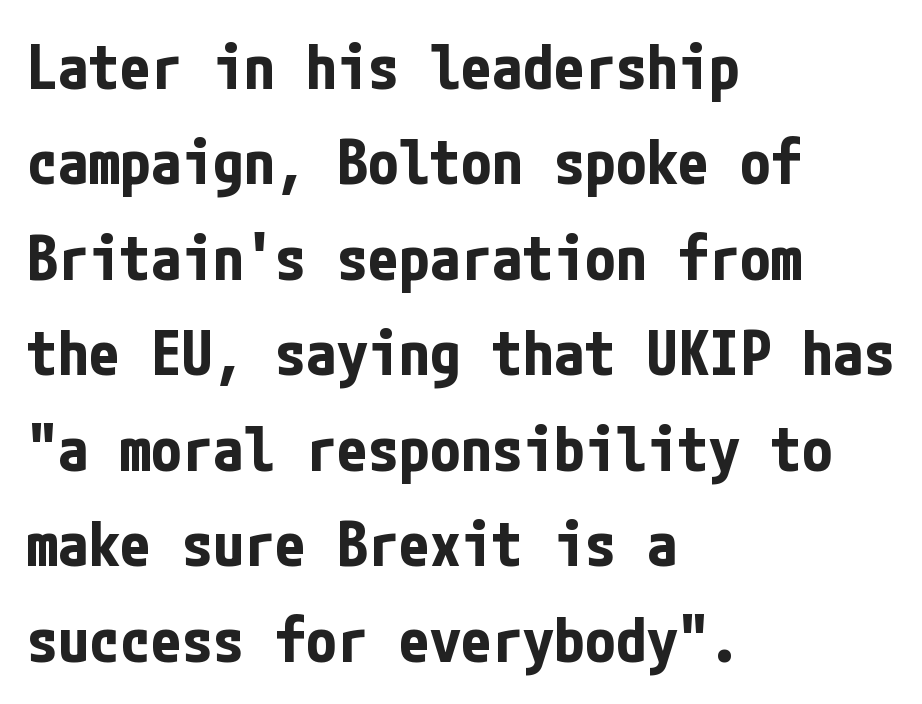
Pretty heavy lettering here — definitely bold. The lines in this sample share a left origin and differ only in where they stop. The words here are not underlined. Normally led — the rows are evenly, conventionally spaced. The letters stand straight up with perfectly vertical stems.
